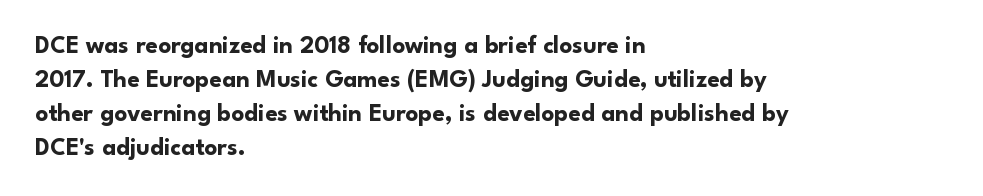
Q: Is the text bold? A: Yes.
Q: Is the text italic (slanted)? A: No, it is upright.
Q: Is the text underlined? A: No.
Q: How is the paragraph aligned? A: Left-aligned.
Q: Is the spacing between letters normal or unusually wide? A: Normal.
Q: Is the spacing between lines tight, normal or loose? A: Normal.
